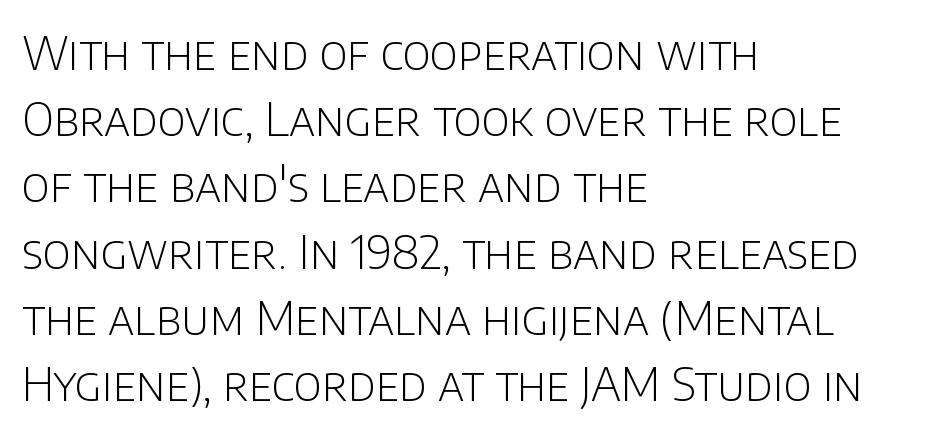
{"serif": "no", "italic": "no", "bold": "no", "weight": "light", "width": "normal", "stroke_contrast": "low", "x_height": "large", "monospaced": "no", "underline": "no", "align": "left", "line_spacing": "normal", "line_spacing_ratio": 1.44, "letter_spacing": "normal", "letter_spacing_em": 0.0, "glyph_px": 46}
